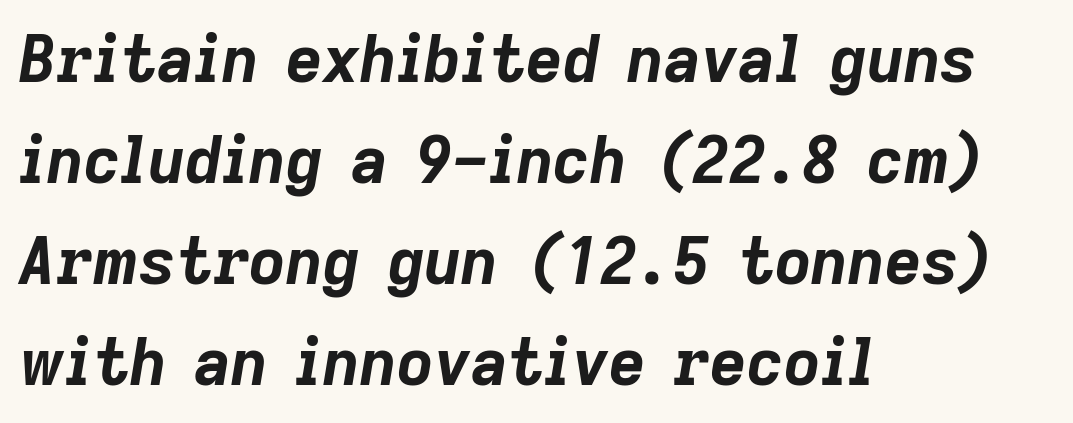
Slant detected: the letters are inclined. What weight is shown? A full bold with thick strokes. The rows are spaced the way most documents space them. The letters advance in unequal steps, a hallmark of proportional type. These lines stack with their left ends in a neat column. The passage shown has conventional tracking throughout.
